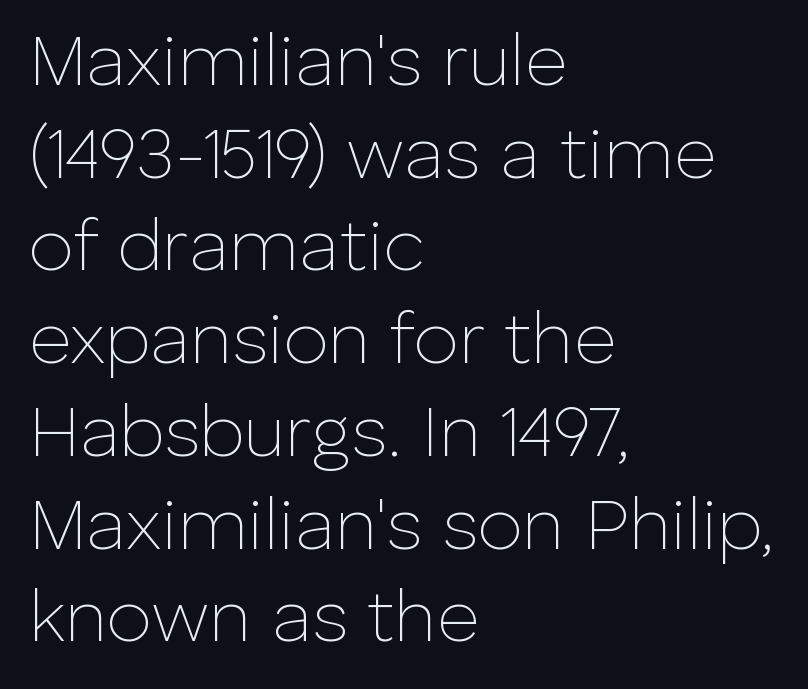
{"serif": "no", "italic": "no", "bold": "no", "weight": "thin", "width": "normal", "stroke_contrast": "low", "x_height": "medium", "monospaced": "no", "underline": "no", "align": "left", "line_spacing": "normal", "line_spacing_ratio": 1.27, "letter_spacing": "normal", "letter_spacing_em": 0.0, "glyph_px": 73}
